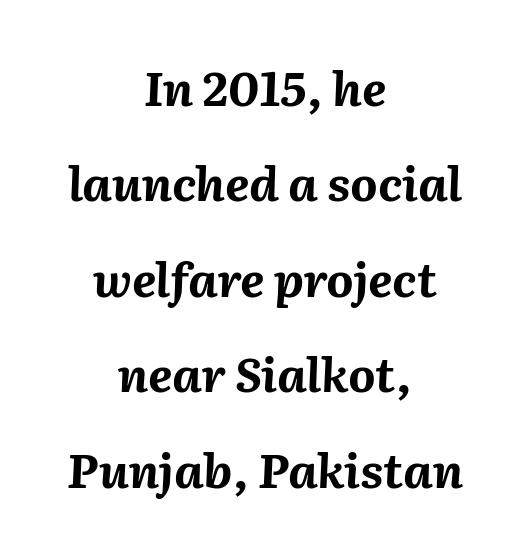
Q: Is the text bold? A: Yes.
Q: Is the text italic (slanted)? A: Yes, it leans right by about 2 degrees.
Q: Is the text underlined? A: No.
Q: How is the paragraph aligned? A: Centered.
Q: Is the spacing between letters normal or unusually wide? A: Normal.
Q: Is the spacing between lines tight, normal or loose? A: Loose.
Q: Width (condensed, normal, or wide)? A: Normal.
Q: Stroke contrast? A: Medium.
Q: x-height? A: Medium.
Q: Monospaced? A: No.
